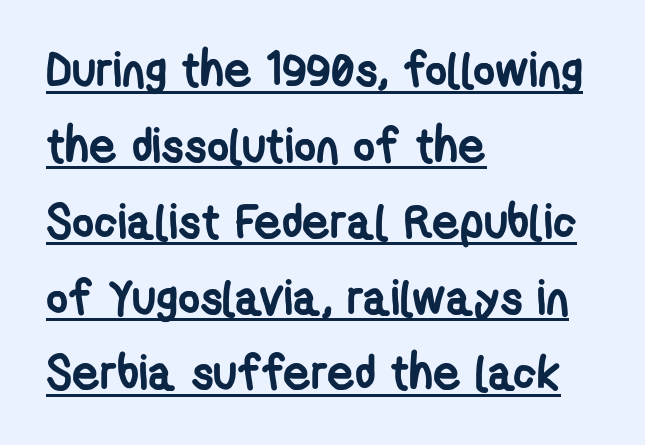
Q: Is the text bold? A: Yes.
Q: Is the typeface a serif or a sans-serif typeface? A: Sans-serif.
Q: Is the text underlined? A: Yes.
Q: How is the paragraph aligned? A: Left-aligned.
Q: Is the spacing between letters normal or unusually wide? A: Normal.
Q: Is the spacing between lines tight, normal or loose? A: Normal.
Q: Width (condensed, normal, or wide)? A: Condensed.
Q: Stroke contrast? A: Low.
Q: x-height? A: Medium.
Q: Monospaced? A: No.
